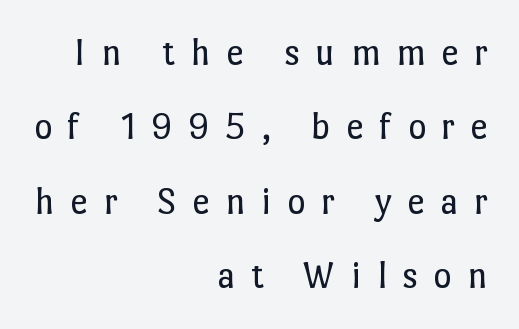
What stands out about the letter spacing? Its width — letters are far apart. Notice how the stems are strictly vertical — no italics here. Counters stay open thanks to moderate or lighter strokes. The lines are quadded right. This sample has the flowing, uneven cadence of proportional lettering.
